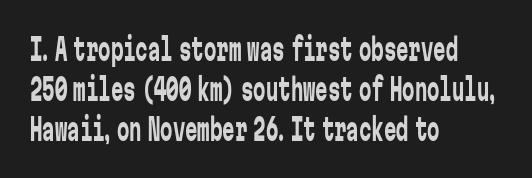
The type family on display is of the sans-serif kind. Notice how descenders clear the ascenders below comfortably — that's standard leading. Each word holds together tightly as a unit, with standard inter-letter gaps. These lines are rendered in a fixed-pitch font. The paragraph has a hard left edge and a soft right edge. The string is rendered with underlining switched off.
